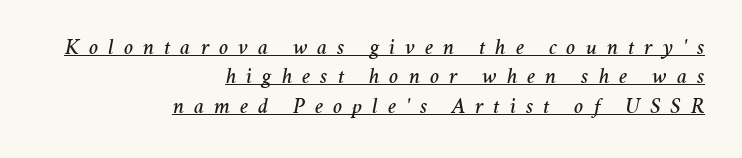
{"italic": "yes", "lean": "right", "slant_degrees": 11, "underline": "yes", "align": "right", "line_spacing": "normal", "line_spacing_ratio": 1.33, "letter_spacing": "wide", "letter_spacing_em": 0.45, "glyph_px": 22}
